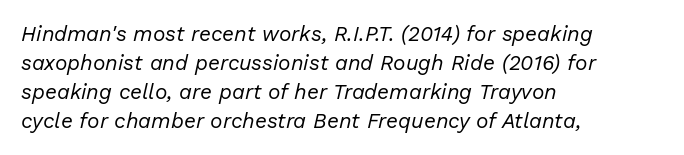
The strip under each line holds only bare page. No heavy texture on the line: the type isn't bold. Honestly, the row spacing looks completely unremarkable. The rendering keeps characters at their native spacing. The face used here has a pronounced slope to its letters.
